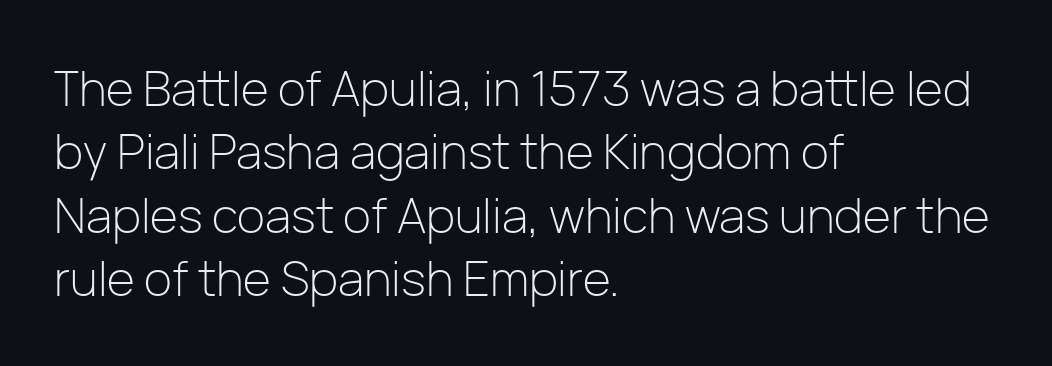
The image shows 48 px light sans-serif type, upright; set left-aligned, normal line spacing (1.32x), normal letter spacing, not underlined; low stroke contrast and a medium x-height.
